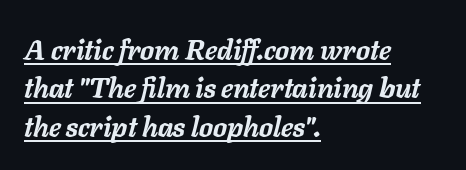
{"italic": "yes", "lean": "right", "slant_degrees": 11, "bold": "yes", "weight": "semibold", "width": "normal", "stroke_contrast": "low", "x_height": "medium", "monospaced": "no", "underline": "yes", "align": "left", "line_spacing": "normal", "line_spacing_ratio": 1.37, "letter_spacing": "normal", "letter_spacing_em": 0.0, "glyph_px": 28}
